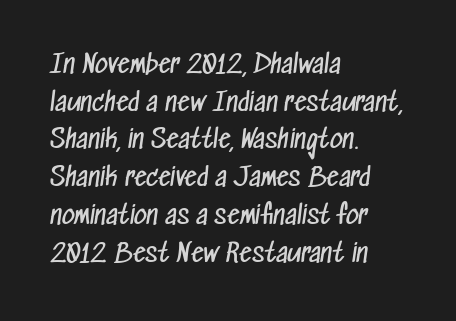
Caption: face not bold, strokes unweighted. Leftover space on each line is placed entirely after the last word. Nobody touched the tracking dial on this one. The leading is moderate, giving the passage an even texture.
